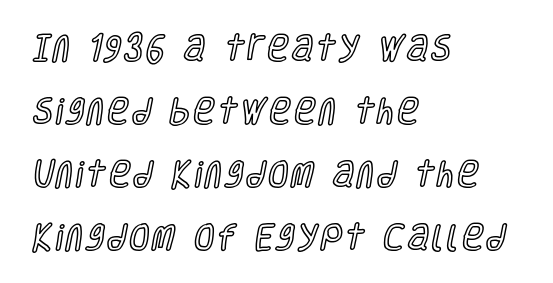
The image shows 29 px condensed type; set left-aligned, loose line spacing (2.17x), not underlined; a large x-height.
